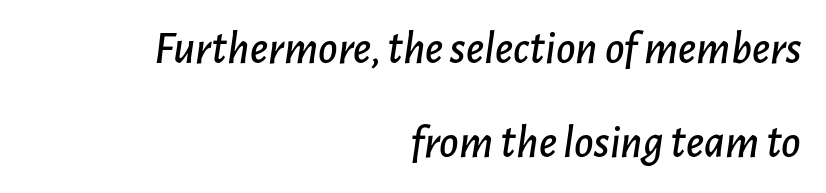
The image shows 47 px text type, italic (leaning right); set right-aligned, loose line spacing (2.01x), normal letter spacing, not underlined; low stroke contrast and a medium x-height.
